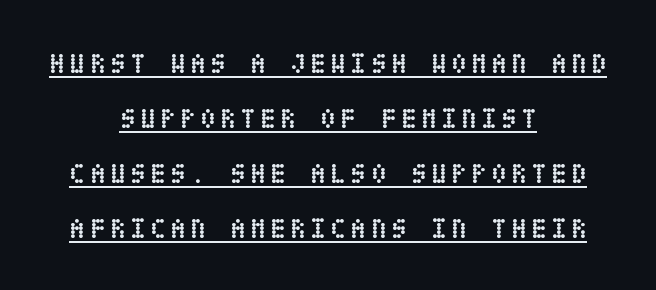
Q: Is the text bold? A: Yes.
Q: Is the text italic (slanted)? A: No, it is upright.
Q: Is the text underlined? A: Yes.
Q: How is the paragraph aligned? A: Centered.
Q: Is the spacing between lines tight, normal or loose? A: Loose.
Q: Width (condensed, normal, or wide)? A: Condensed.
Q: Stroke contrast? A: Low.
Q: x-height? A: Large.
